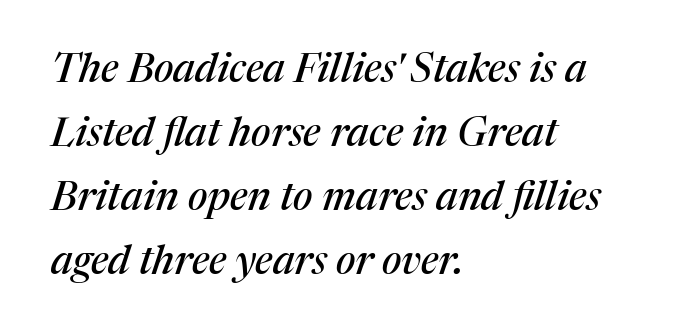
The image shows 40 px serif type, italic (leaning right); set left-aligned, normal line spacing (1.6x), normal letter spacing, not underlined; medium stroke contrast and a medium x-height.
